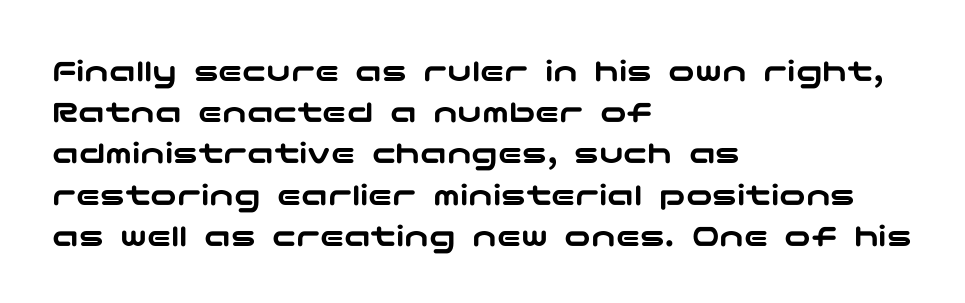
{"serif": "no", "italic": "no", "width": "wide", "stroke_contrast": "low", "x_height": "medium", "underline": "no", "align": "left", "line_spacing": "normal", "line_spacing_ratio": 1.25, "letter_spacing": "normal", "letter_spacing_em": 0.0, "glyph_px": 33}
